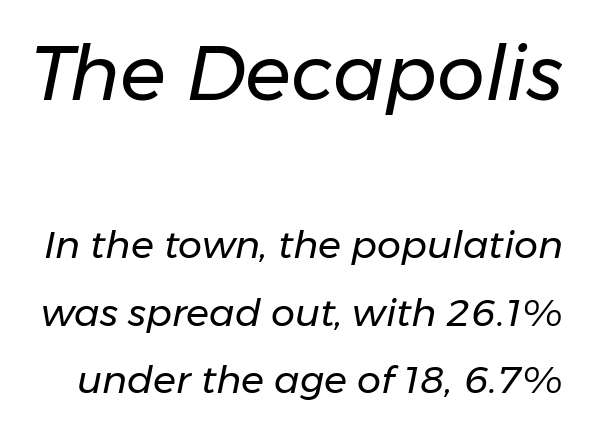
The image shows 76 px regular-weight type, italic (leaning right); set line spacing 1.77x, normal letter spacing, not underlined; the first (top) block is 2.0x larger; low stroke contrast and a medium x-height.
